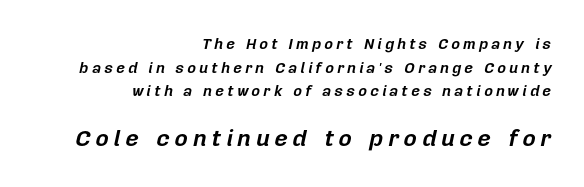
{"italic": "yes", "lean": "right", "slant_degrees": 12, "bold": "yes", "underline": "no", "align": "right", "line_spacing": "normal", "line_spacing_ratio": 1.57, "letter_spacing": "wide", "letter_spacing_em": 0.22, "larger_block": "second", "size_ratio": 1.53, "glyph_px": 23}
